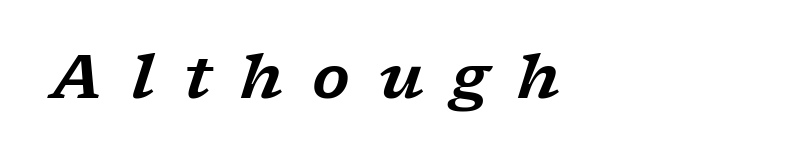
Notice how the passage keeps a crisp vertical edge on the left only. The passage shown is typed in a proportional face where columns would drift. Students, note that the glyphs here are deliberately spaced far apart. Descenders are the only things crossing below the line. The lettering tilts uniformly, giving the passage an italic look.
